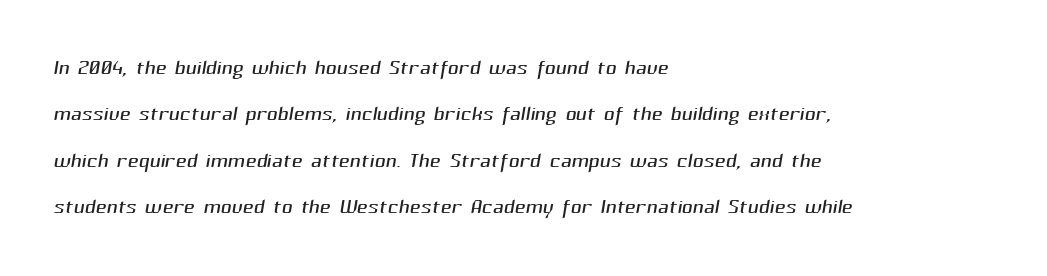
Font category for this specimen: sans-serif. All the whitespace from short lines collects on the right. How would I describe the line gaps? Plain and ordinary. Spacing verdict: proportional, widths tailored to each character.
